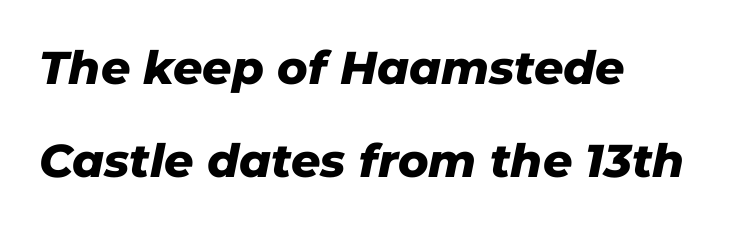
Students, observe: this is what heavily led, spacious text looks like. All the whitespace from short lines collects on the right. Unmarked baselines from the first word to the last. The glyphs have the mass of a bold cut. Short note: letters normally spaced. Note the varied advance widths — an 'i' is clearly narrower than an 'm'.
